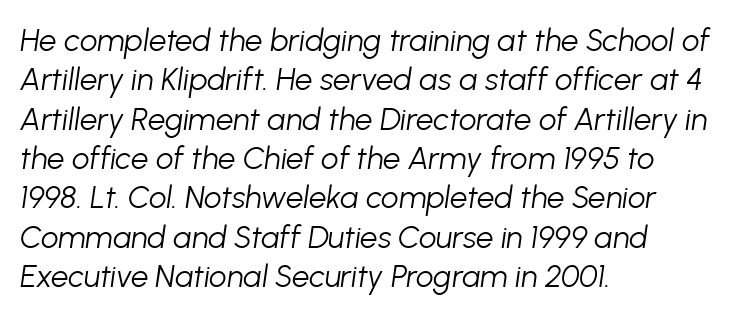
The image shows 31 px light type, italic (leaning right); set left-aligned, normal line spacing (1.27x), normal letter spacing, not underlined; low stroke contrast and a medium x-height.
